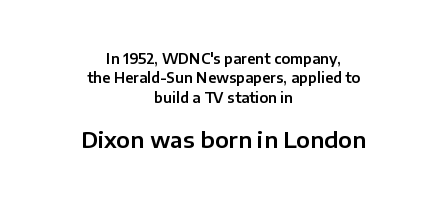
Q: Is the text italic (slanted)? A: No, it is upright.
Q: Is the text underlined? A: No.
Q: How is the paragraph aligned? A: Centered.
Q: Is the spacing between letters normal or unusually wide? A: Normal.
Q: Is the spacing between lines tight, normal or loose? A: Normal.
Q: Which block of text is set in a larger size, the first (top) or the second (bottom)? A: The second (bottom) one.
